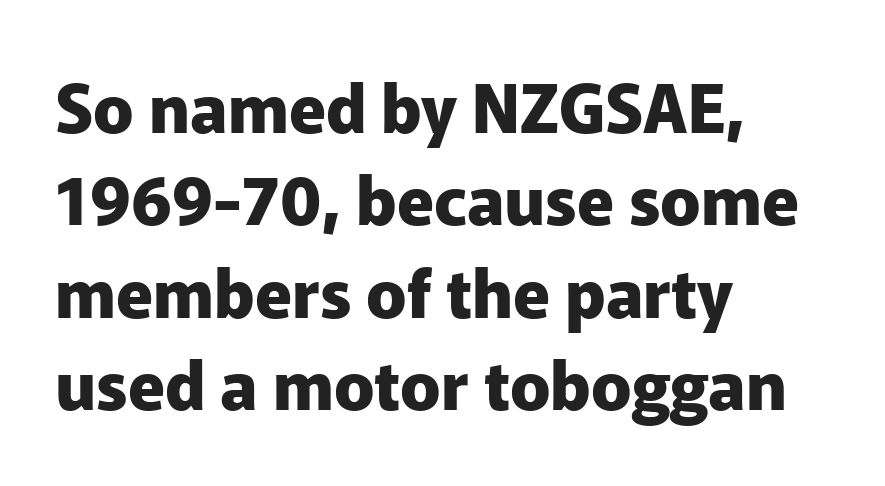
{"serif": "no", "italic": "no", "bold": "yes", "weight": "heavy", "width": "normal", "stroke_contrast": "low", "x_height": "medium", "monospaced": "no", "underline": "no", "align": "left", "line_spacing": "normal", "line_spacing_ratio": 1.38, "letter_spacing": "normal", "letter_spacing_em": 0.0, "glyph_px": 67}
